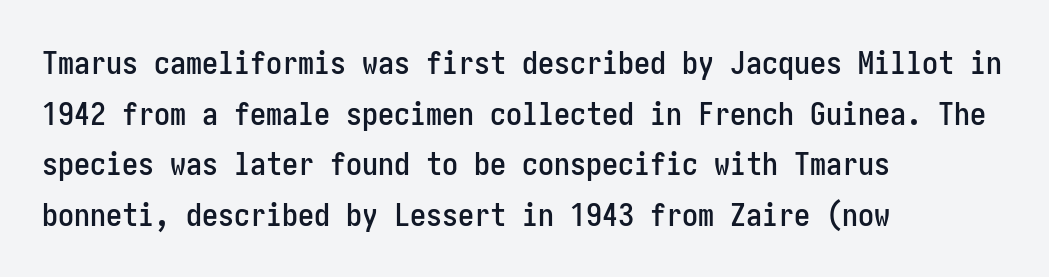
Q: Is the text italic (slanted)? A: No, it is upright.
Q: Is the typeface a serif or a sans-serif typeface? A: Sans-serif.
Q: Is the text underlined? A: No.
Q: How is the paragraph aligned? A: Left-aligned.
Q: Is the spacing between letters normal or unusually wide? A: Normal.
Q: Is the spacing between lines tight, normal or loose? A: Normal.
Q: Width (condensed, normal, or wide)? A: Condensed.
Q: Stroke contrast? A: Low.
Q: x-height? A: Medium.
